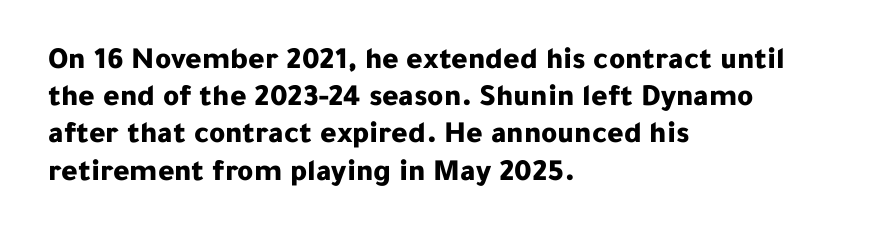
This sample has the flowing, uneven cadence of proportional lettering. Summary of weight: heavy, a full bold. The passage shown is typeset with a sans-serif family. The glyphs are unaccompanied by any horizontal stroke below them.
